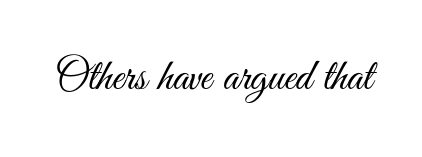
The font is comparable to plain body text, perhaps lighter. Check where the strokes stop: nothing finishes them off — pure sans. Proportional: the letters do not fall into vertical columns. Spacing between characters is what you'd get straight out of the box.
